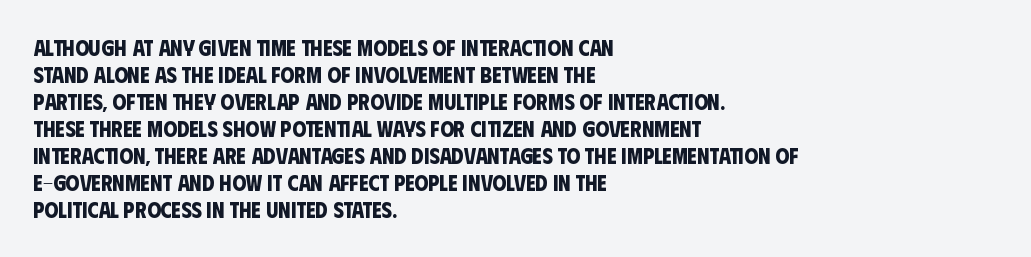
Q: Is the text bold? A: Yes.
Q: Is the text underlined? A: No.
Q: How is the paragraph aligned? A: Left-aligned.
Q: Is the spacing between letters normal or unusually wide? A: Normal.
